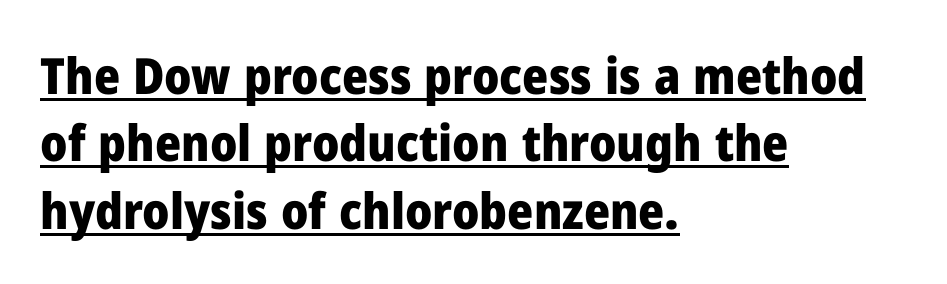
Q: Is the text bold? A: Yes.
Q: Is the text italic (slanted)? A: No, it is upright.
Q: Is the typeface a serif or a sans-serif typeface? A: Sans-serif.
Q: Is the text underlined? A: Yes.
Q: How is the paragraph aligned? A: Left-aligned.
Q: Is the spacing between letters normal or unusually wide? A: Normal.
Q: Is the spacing between lines tight, normal or loose? A: Normal.
Q: Width (condensed, normal, or wide)? A: Normal.
Q: Stroke contrast? A: Low.
Q: x-height? A: Medium.
Q: Monospaced? A: No.
